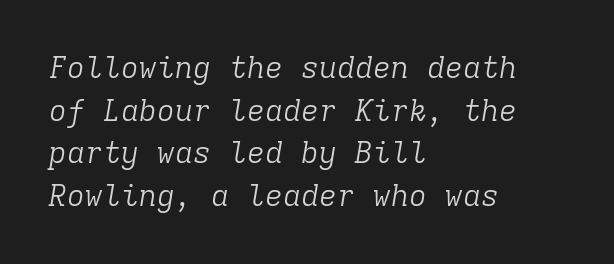
Quick note: italic. These lines keep a tight, regular rhythm from letter to letter. In CSS terms this would be text-align: left. Line spacing here is normal.
